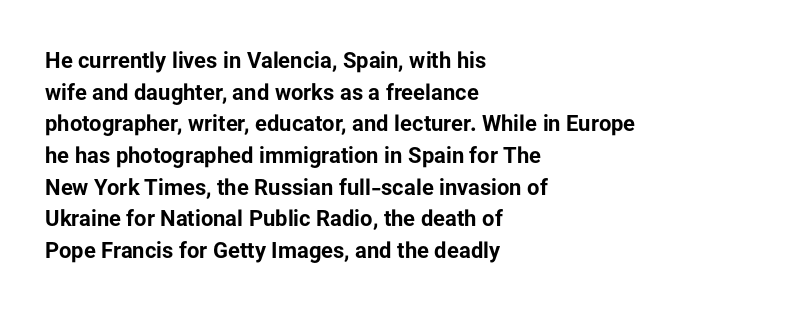
{"italic": "no", "bold": "yes", "underline": "no", "align": "left", "line_spacing": "normal", "line_spacing_ratio": 1.44, "letter_spacing": "normal", "letter_spacing_em": 0.0, "glyph_px": 22}
